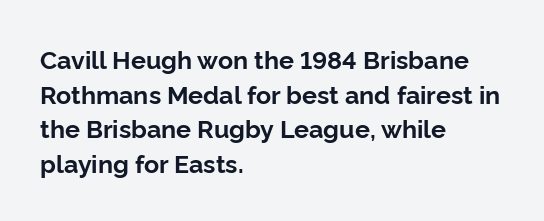
{"italic": "no", "bold": "yes", "underline": "no", "align": "left", "line_spacing": "normal", "line_spacing_ratio": 1.39, "letter_spacing": "normal", "letter_spacing_em": 0.0, "glyph_px": 25}
